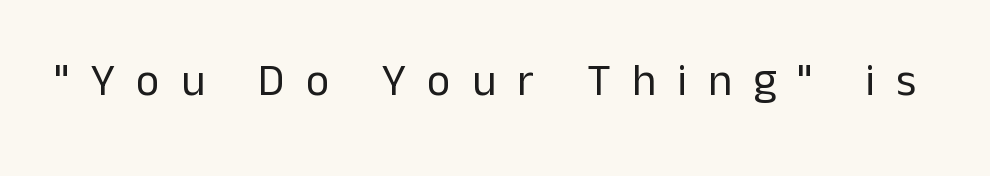
{"serif": "no", "italic": "no", "bold": "no", "weight": "regular", "width": "normal", "stroke_contrast": "low", "x_height": "medium", "monospaced": "no", "underline": "no", "letter_spacing": "wide", "letter_spacing_em": 0.47, "glyph_px": 45}
